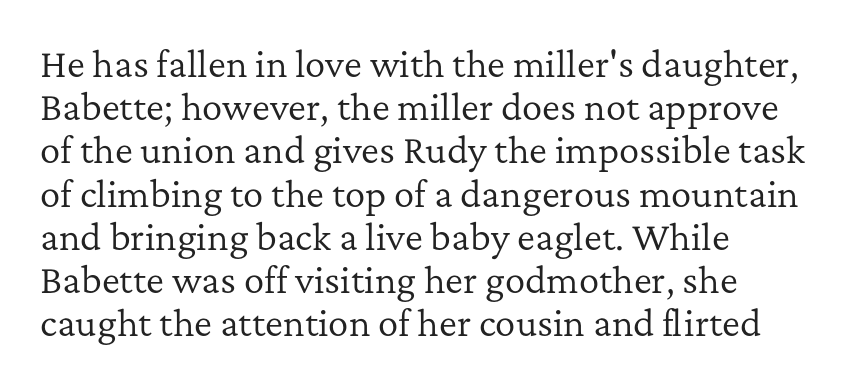
Compared with a centered layout, this one pins lines to the left instead. Nothing heavy about these letters — not bold at all. The axis of the letterforms is exactly vertical. Does the type have serifs? Yes, each stem ends in a small foot. Does extra space separate the letters? No, they use regular spacing. The space between consecutive lines is moderate.
